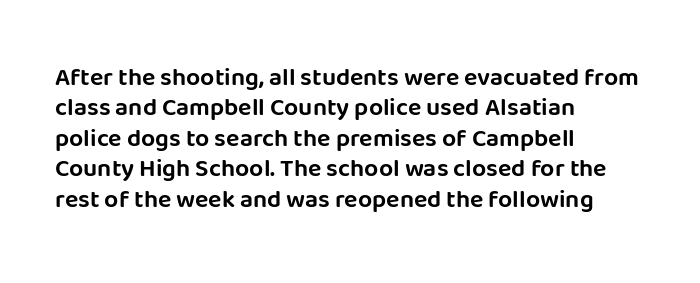
The image shows 25 px text type, upright; set left-aligned, line spacing 1.22x, normal letter spacing, not underlined.
